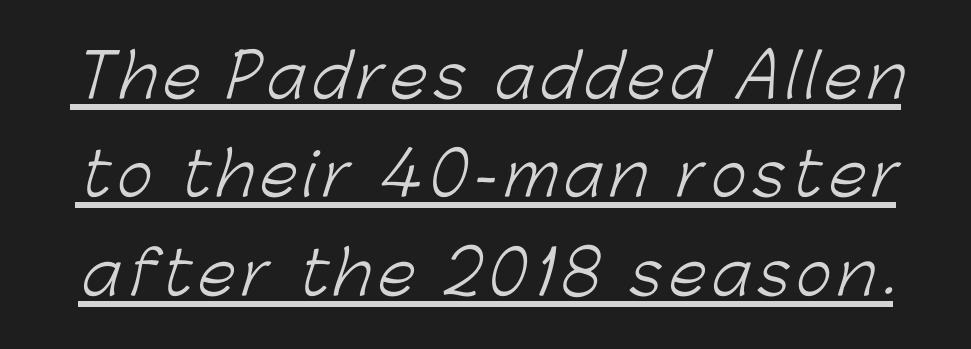
{"serif": "no", "bold": "no", "weight": "light", "width": "normal", "stroke_contrast": "low", "x_height": "medium", "monospaced": "no", "underline": "yes", "line_spacing": "normal", "line_spacing_ratio": 1.64, "glyph_px": 60}
